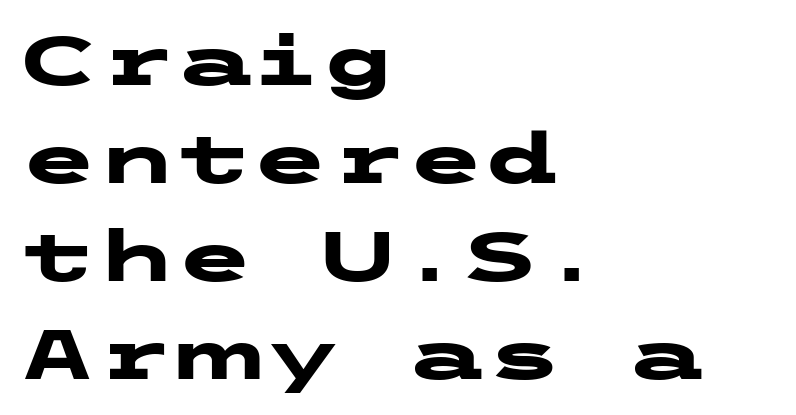
{"serif": "no", "italic": "no", "bold": "yes", "weight": "heavy", "width": "wide", "stroke_contrast": "low", "x_height": "medium", "underline": "no", "align": "left", "line_spacing": "normal", "line_spacing_ratio": 1.38, "letter_spacing": "normal", "letter_spacing_em": 0.0, "glyph_px": 71}
